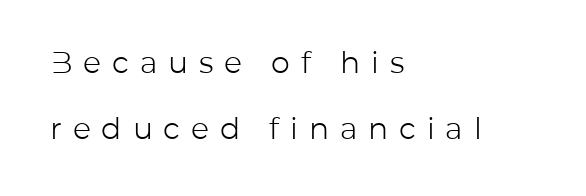
{"serif": "no", "italic": "no", "bold": "no", "weight": "light", "width": "normal", "stroke_contrast": "low", "x_height": "medium", "monospaced": "no", "underline": "no", "align": "left", "line_spacing": "loose", "line_spacing_ratio": 2.21, "letter_spacing": "wide", "letter_spacing_em": 0.36, "glyph_px": 30}
